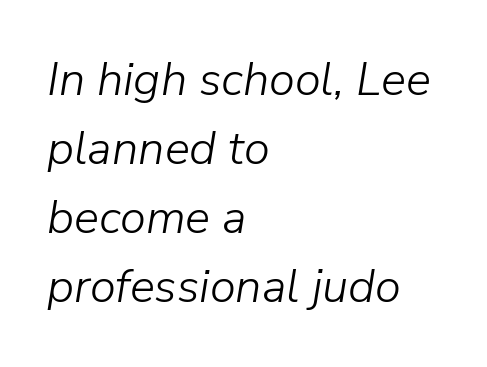
{"italic": "yes", "lean": "right", "slant_degrees": 9, "bold": "no", "weight": "light", "width": "normal", "stroke_contrast": "low", "x_height": "medium", "monospaced": "no", "underline": "no", "align": "left", "line_spacing": "normal", "line_spacing_ratio": 1.47, "letter_spacing": "normal", "letter_spacing_em": 0.0, "glyph_px": 47}
